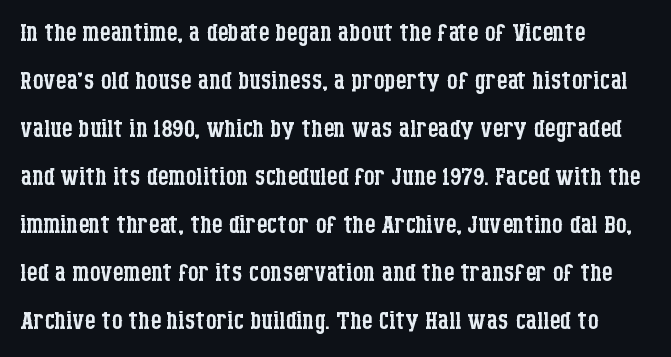
The image shows 34 px regular-weight, condensed serif type, upright; set left-aligned, normal line spacing (1.41x), normal letter spacing, not underlined; low stroke contrast and a large x-height.
